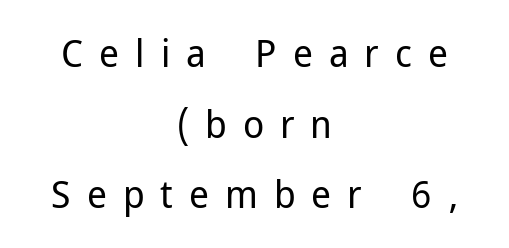
{"serif": "no", "italic": "no", "bold": "no", "weight": "regular", "width": "normal", "stroke_contrast": "low", "x_height": "medium", "monospaced": "no", "underline": "no", "align": "center", "line_spacing_ratio": 1.81, "letter_spacing": "wide", "letter_spacing_em": 0.41, "glyph_px": 39}
